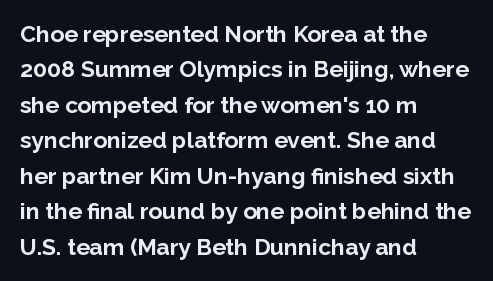
The strip under each line holds only bare page. The designer left line spacing at the default. Typeset ragged right — the left edge is the straight one. Heavy-handed strokes throughout: this text is bold.
